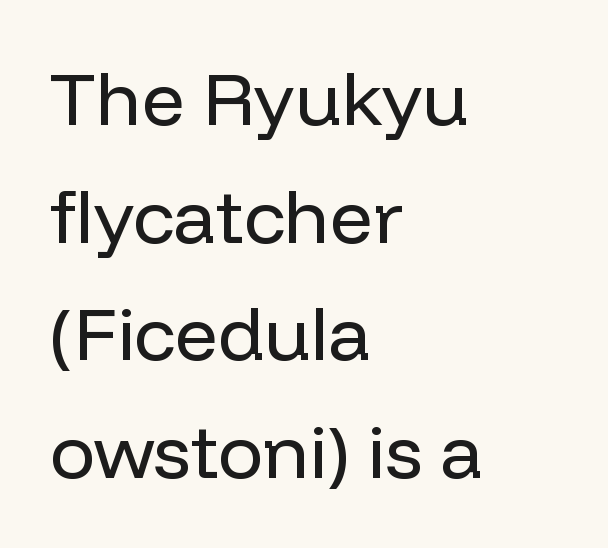
Tall strokes in this sample are plumb rather than angled. A bare baseline throughout the passage. The font family rendered here belongs to the sans-serif group. Students, note that the glyphs here touch the page at normal intervals.
